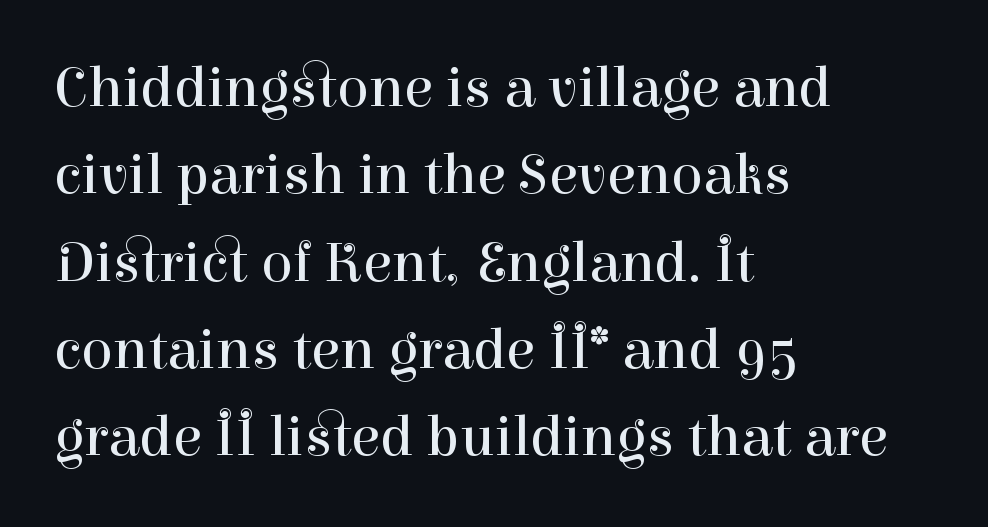
Q: Is the text bold? A: No.
Q: Is the text italic (slanted)? A: No, it is upright.
Q: Is the typeface a serif or a sans-serif typeface? A: Serif.
Q: Is the text underlined? A: No.
Q: How is the paragraph aligned? A: Left-aligned.
Q: Is the spacing between letters normal or unusually wide? A: Normal.
Q: Is the spacing between lines tight, normal or loose? A: Normal.
Q: Width (condensed, normal, or wide)? A: Normal.
Q: Stroke contrast? A: High.
Q: x-height? A: Medium.
Q: Monospaced? A: No.
